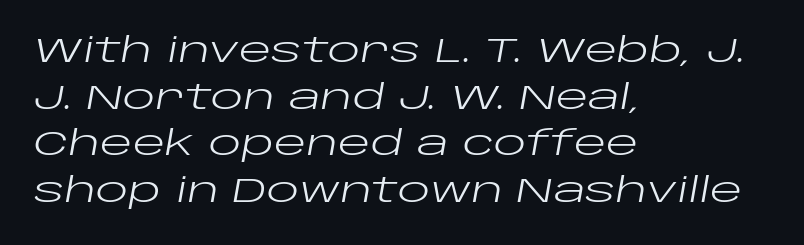
The image shows 34 px regular-weight, wide type, italic (leaning right); set left-aligned, normal line spacing (1.37x), normal letter spacing, not underlined; low stroke contrast and a large x-height.
